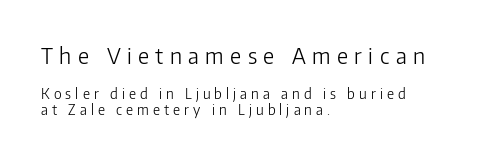
The image shows 22 px text type, upright; set left-aligned, tight line spacing (1.15x), unusually wide letter spacing (+0.29 em), not underlined; the first (top) block is 1.57x larger.
